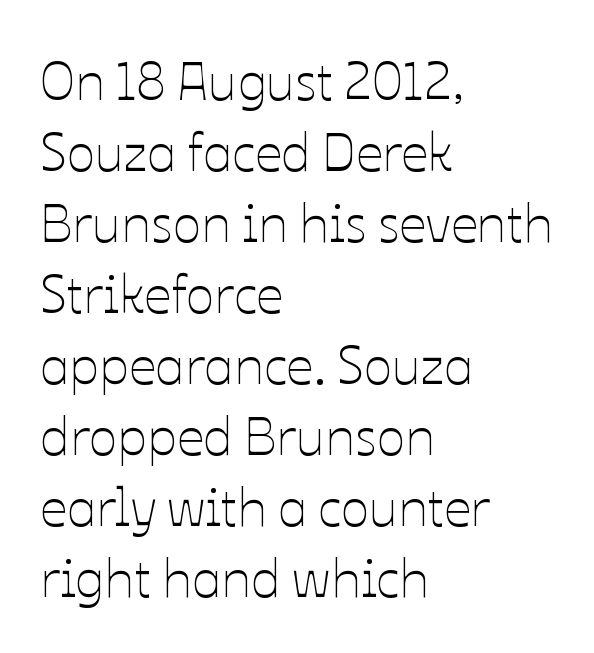
The cut favours lightness, reaching ordinary text weight at its darkest. Rule under the text: the space is simply empty. The letterforms sit shoulder to shoulder at normal distance. Ascenders rise straight up at ninety degrees.
